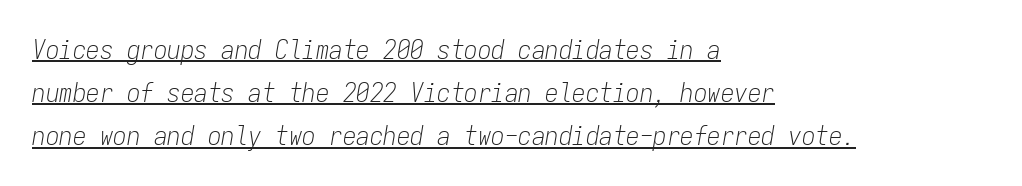
Each word holds together tightly as a unit, with standard inter-letter gaps. This is oblique type, the kind used for emphasis or titles. Regular leading. Teacher's note: observe the even left margin — that is flush-left alignment. Notice how a bar underscores the lettering throughout. Weight class: somewhere from thin through regular.
